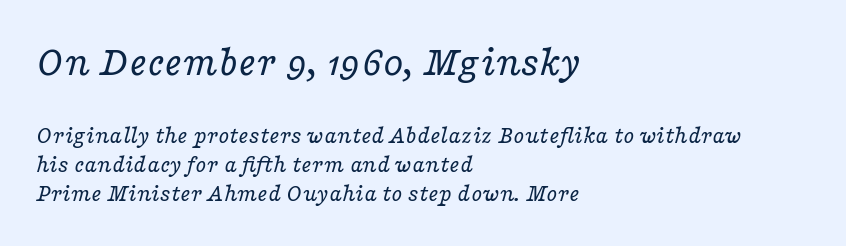
This sample is left-justified, so line endings fall wherever the words run out. The space directly below the letters is spotless. The rendering shows small feet on the letterforms — a serif design. Bold? No — there's no thickening of the strokes. Looks like regular typesetting: each glyph gets only the width it needs. Compare the two chunks: the upper has the greater cap height.
